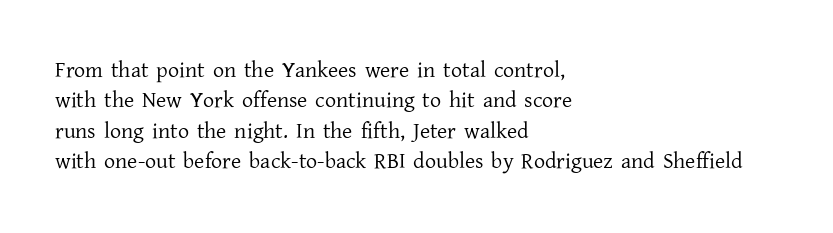
A quiet, ordinary-to-light weight characterises the typeface. The text block is weighted toward the left margin, trailing off unevenly rightward. This rendering leaves character spacing at its baseline value. Characters remain perfectly vertical along every line. The strip under each line holds only bare page.
